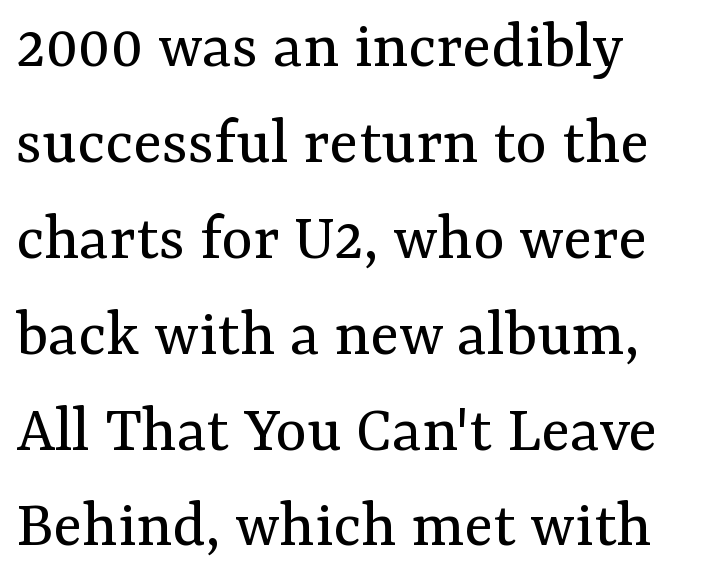
The image shows 68 px regular-weight serif type, upright; set normal line spacing (1.41x), normal letter spacing, not underlined; medium stroke contrast and a medium x-height.
